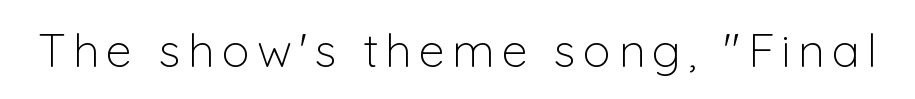
This rendering employs a face without finishing strokes, i.e., a sans-serif. Posture: straight, roman, zero tilt. This sample has the flowing, uneven cadence of proportional lettering. The cut favours lightness, reaching ordinary text weight at its darkest.
